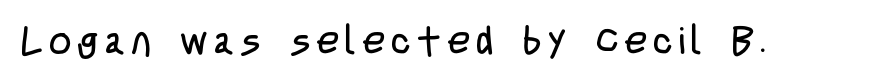
The image shows 39 px regular-weight, condensed sans-serif type, upright; set not underlined; low stroke contrast and a large x-height.
